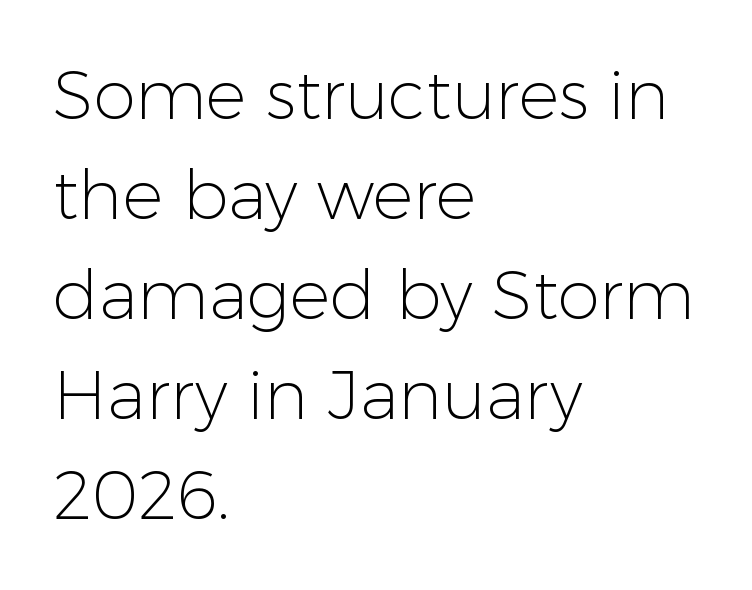
Rows of type keep a routine distance in the vertical direction. Check the space under the baseline: it is left empty. The compositor pushed each line to the left boundary. You could not count columns in this text — the font is proportionally spaced.
